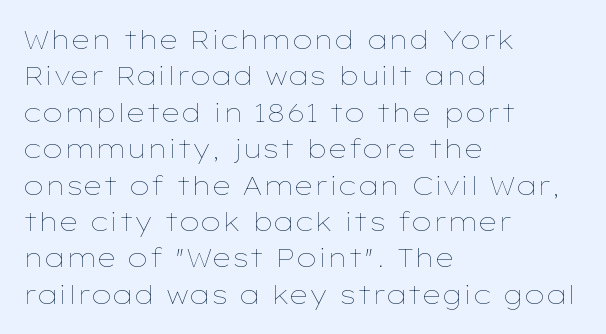
{"italic": "no", "bold": "no", "underline": "no", "align": "left", "line_spacing": "normal", "line_spacing_ratio": 1.4, "letter_spacing": "normal", "letter_spacing_em": 0.0, "glyph_px": 26}
